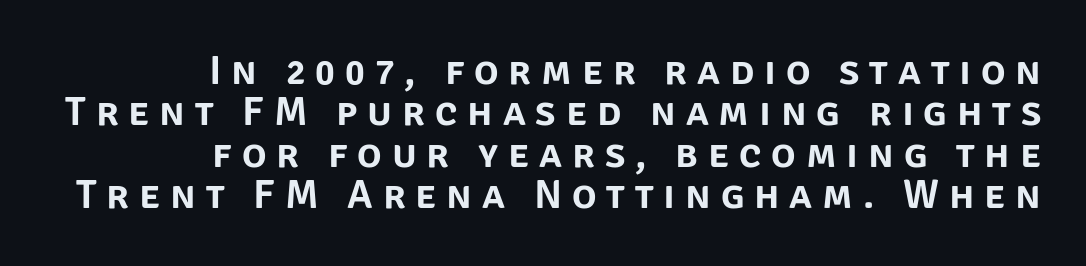
Q: Is the text italic (slanted)? A: No, it is upright.
Q: Is the typeface a serif or a sans-serif typeface? A: Sans-serif.
Q: Is the text underlined? A: No.
Q: How is the paragraph aligned? A: Right-aligned.
Q: Is the spacing between letters normal or unusually wide? A: Unusually wide.
Q: Is the spacing between lines tight, normal or loose? A: Tight.
Q: Width (condensed, normal, or wide)? A: Normal.
Q: Stroke contrast? A: Low.
Q: x-height? A: Large.
Q: Monospaced? A: No.
